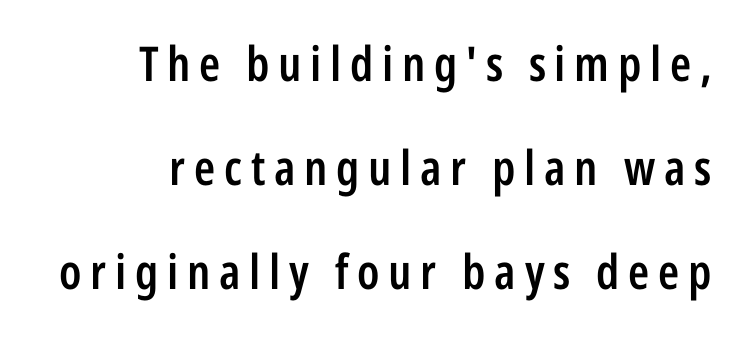
The image shows 48 px semibold, condensed sans-serif type, upright; set right-aligned, loose line spacing (2.17x), not underlined; low stroke contrast and a medium x-height.
